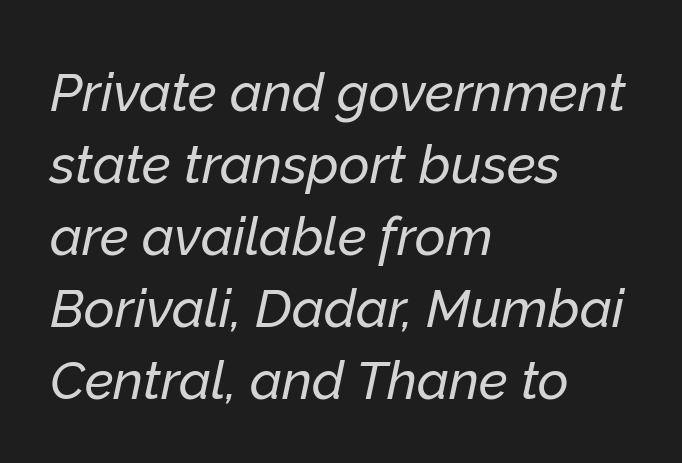
The image shows 53 px text type, italic (leaning right); set left-aligned, normal line spacing (1.36x), normal letter spacing, not underlined; low stroke contrast and a medium x-height.
